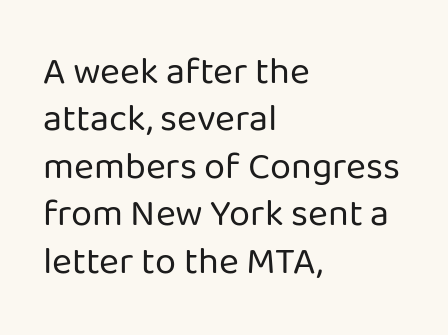
The space directly below the letters is spotless. The lines sit at an ordinary, default distance from one another. The passage shown is typed in a proportional face where columns would drift. Each stroke keeps to a modest, everyday thickness or less. Examine the stroke ends and you'll find no serifs.
